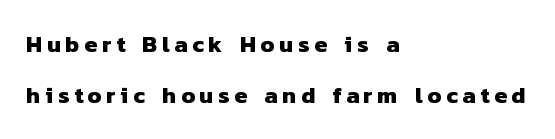
{"bold": "yes", "underline": "no", "align": "left", "line_spacing": "loose", "line_spacing_ratio": 2.2, "letter_spacing": "wide", "letter_spacing_em": 0.21, "glyph_px": 23}
